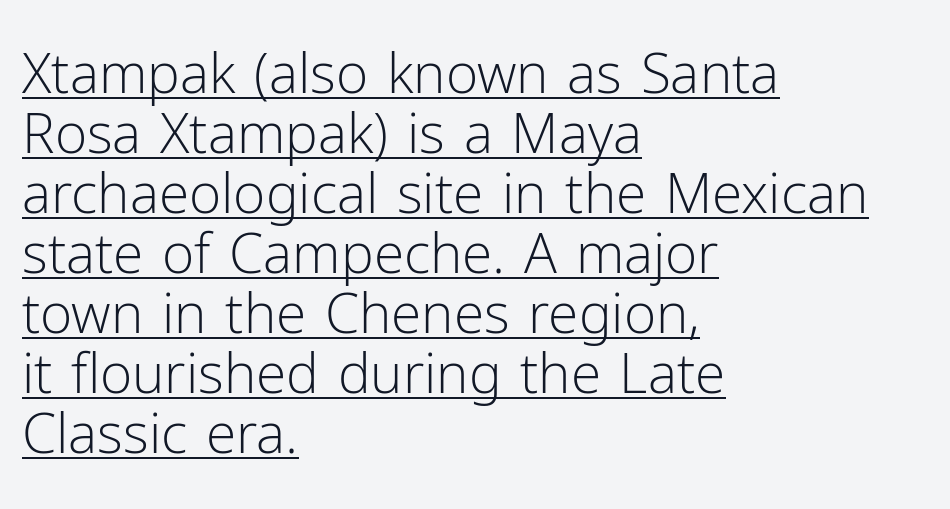
Q: Is the text bold? A: No.
Q: Is the text italic (slanted)? A: No, it is upright.
Q: Is the typeface a serif or a sans-serif typeface? A: Sans-serif.
Q: Is the text underlined? A: Yes.
Q: How is the paragraph aligned? A: Left-aligned.
Q: Is the spacing between letters normal or unusually wide? A: Normal.
Q: Is the spacing between lines tight, normal or loose? A: Tight.
Q: Width (condensed, normal, or wide)? A: Normal.
Q: Stroke contrast? A: Low.
Q: x-height? A: Medium.
Q: Monospaced? A: No.
